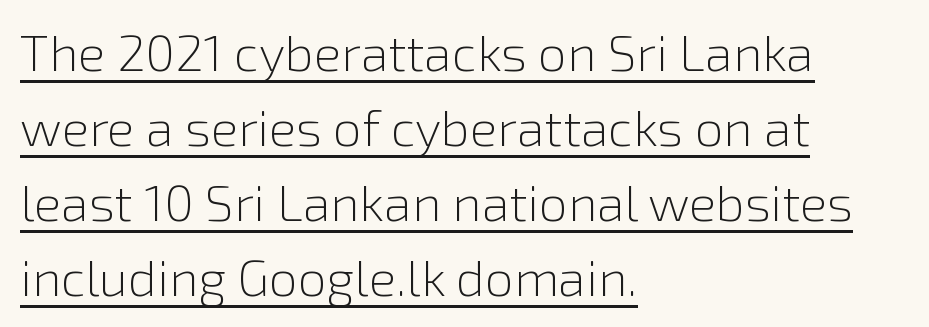
Caption: face not bold, strokes unweighted. Do the characters align in a grid? No, the font is proportional. The setting favours the left margin, as ordinary paragraphs usually do. A baseline rule has been typeset under these characters. Notice how the stems are strictly vertical — no italics here.
